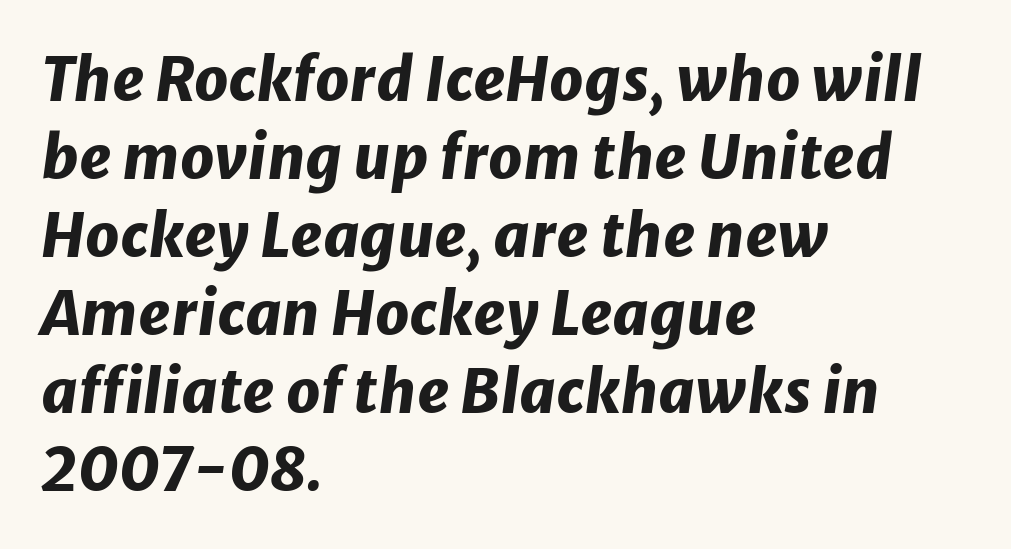
The image shows 60 px heavy type, italic (leaning right); set left-aligned, normal line spacing (1.3x), normal letter spacing, not underlined; low stroke contrast and a medium x-height.
